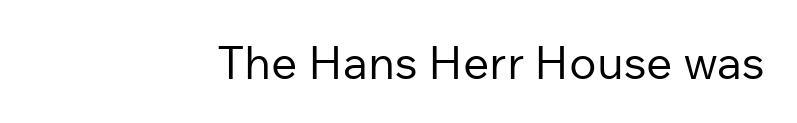
{"serif": "no", "italic": "no", "bold": "no", "weight": "regular", "width": "normal", "stroke_contrast": "low", "x_height": "medium", "monospaced": "no", "underline": "no", "align": "right", "letter_spacing": "normal", "letter_spacing_em": 0.0, "glyph_px": 46}
